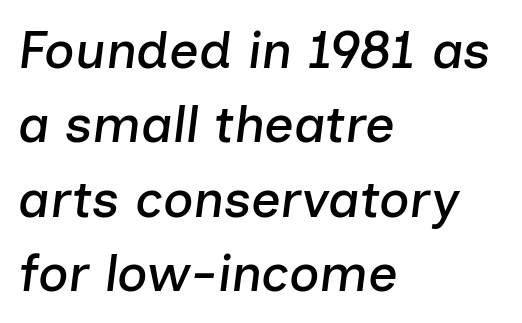
{"italic": "yes", "lean": "right", "slant_degrees": 7, "width": "normal", "stroke_contrast": "low", "x_height": "medium", "monospaced": "no", "underline": "no", "align": "left", "line_spacing": "normal", "line_spacing_ratio": 1.43, "letter_spacing": "normal", "letter_spacing_em": 0.0, "glyph_px": 52}
